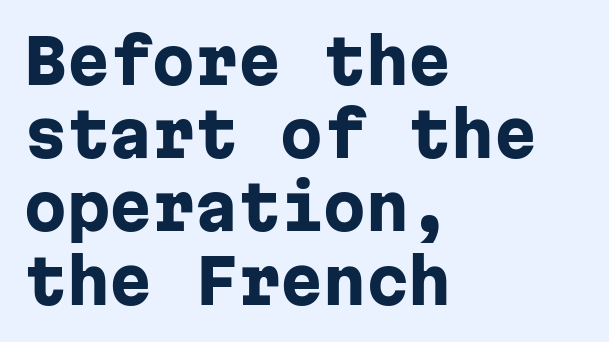
The image shows 61 px heavy sans-serif type, upright, monospaced; set left-aligned, line spacing 1.2x, normal letter spacing, not underlined; low stroke contrast and a medium x-height.
